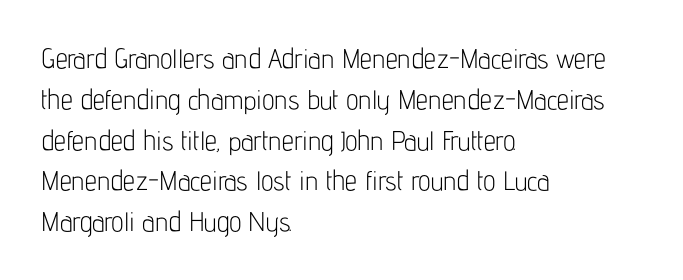
{"italic": "no", "bold": "no", "underline": "no", "align": "left", "line_spacing": "normal", "line_spacing_ratio": 1.51, "letter_spacing": "normal", "letter_spacing_em": 0.0, "glyph_px": 27}
